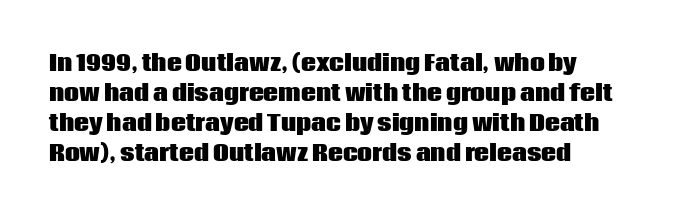
Q: Is the text bold? A: Yes.
Q: Is the text italic (slanted)? A: No, it is upright.
Q: Is the text underlined? A: No.
Q: Is the spacing between letters normal or unusually wide? A: Normal.
Q: Is the spacing between lines tight, normal or loose? A: Normal.
